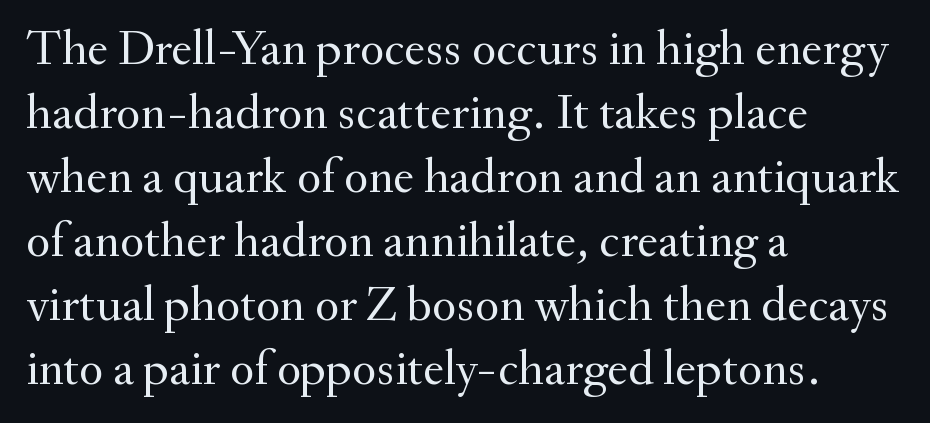
Alignment: flush left. Posture: straight, roman, zero tilt. Caption: standard tracking, unaltered. Old-style or modern, the face here clearly has serifs.
